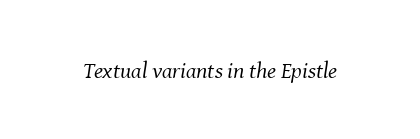
The image shows 23 px text type, italic (leaning right); set normal letter spacing, not underlined.
